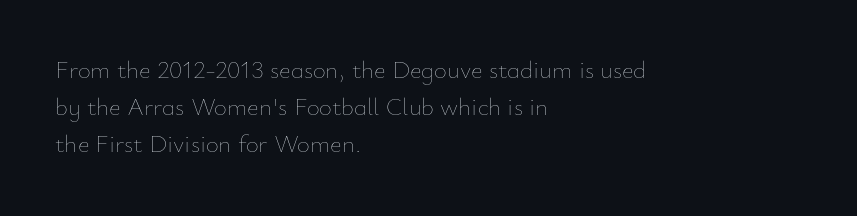
{"italic": "no", "bold": "no", "underline": "no", "align": "left", "line_spacing": "normal", "line_spacing_ratio": 1.49, "letter_spacing": "normal", "letter_spacing_em": 0.0, "glyph_px": 25}
